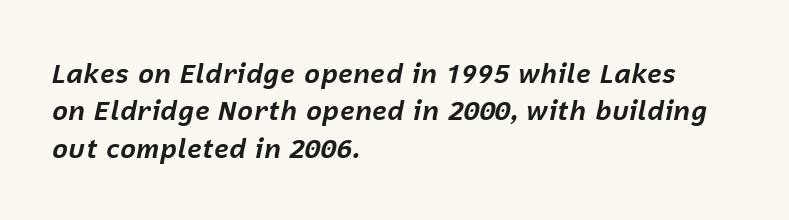
The image shows 27 px bold type, italic (leaning right); set left-aligned, normal line spacing (1.38x), normal letter spacing, not underlined.
